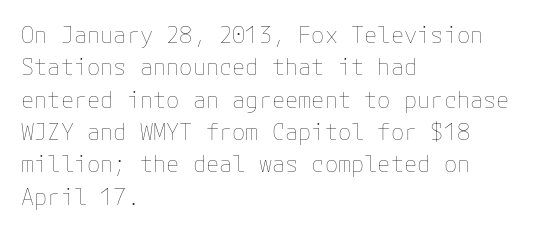
The image shows 22 px text type, upright; set left-aligned, normal line spacing (1.47x), normal letter spacing, not underlined.
